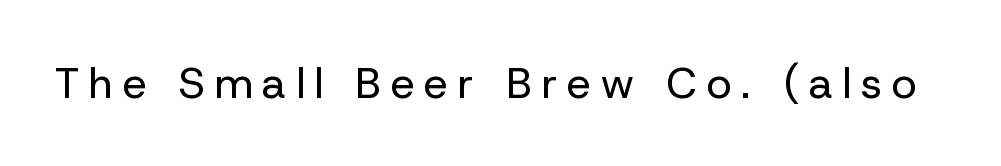
The image shows 43 px regular-weight sans-serif type, upright; set unusually wide letter spacing (+0.22 em), not underlined; low stroke contrast and a medium x-height.
